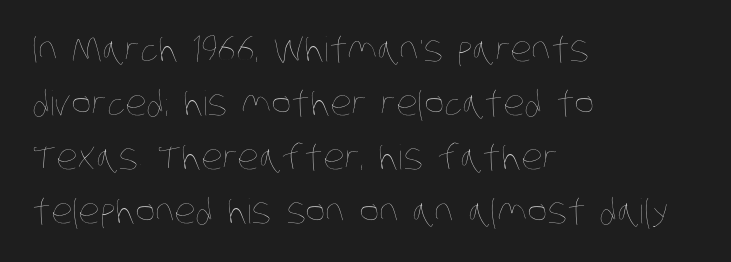
Q: Is the text bold? A: No.
Q: Is the text underlined? A: No.
Q: How is the paragraph aligned? A: Left-aligned.
Q: Is the spacing between letters normal or unusually wide? A: Normal.
Q: Is the spacing between lines tight, normal or loose? A: Normal.
Q: Width (condensed, normal, or wide)? A: Condensed.
Q: Stroke contrast? A: Low.
Q: x-height? A: Large.
Q: Monospaced? A: No.
